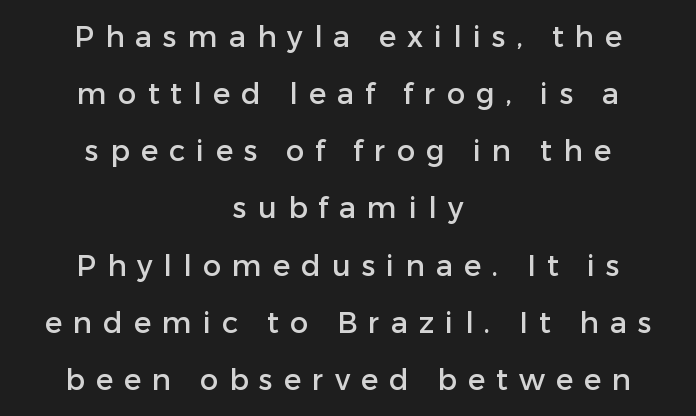
Inter-character spacing is expanded well beyond the font's built-in metrics. Style check: upright. Casual observation: everything's sitting right in the middle. Leading is clearly above the norm, producing a sparse column.
